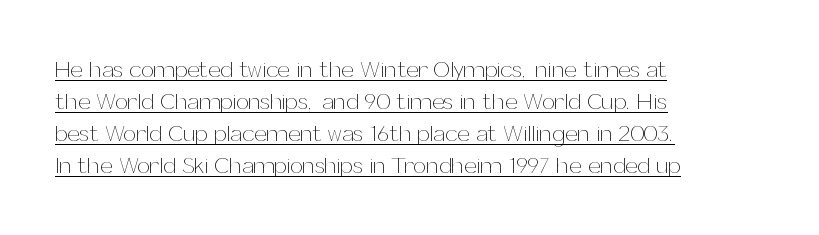
Q: Is the text bold? A: No.
Q: Is the text italic (slanted)? A: No, it is upright.
Q: Is the text underlined? A: Yes.
Q: How is the paragraph aligned? A: Left-aligned.
Q: Is the spacing between letters normal or unusually wide? A: Normal.
Q: Is the spacing between lines tight, normal or loose? A: Normal.
